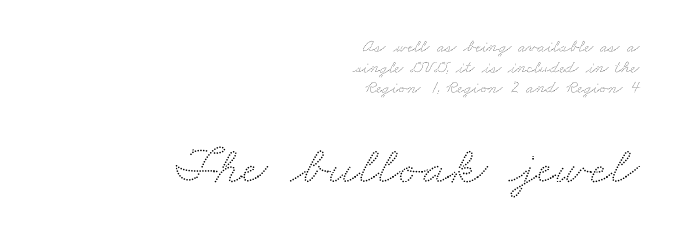
Q: Is the text underlined? A: No.
Q: How is the paragraph aligned? A: Right-aligned.
Q: Is the spacing between letters normal or unusually wide? A: Normal.
Q: Is the spacing between lines tight, normal or loose? A: Tight.
Q: Which block of text is set in a larger size, the first (top) or the second (bottom)? A: The second (bottom) one.
Q: Width (condensed, normal, or wide)? A: Wide.
Q: Stroke contrast? A: Low.
Q: x-height? A: Small.
Q: Monospaced? A: No.
